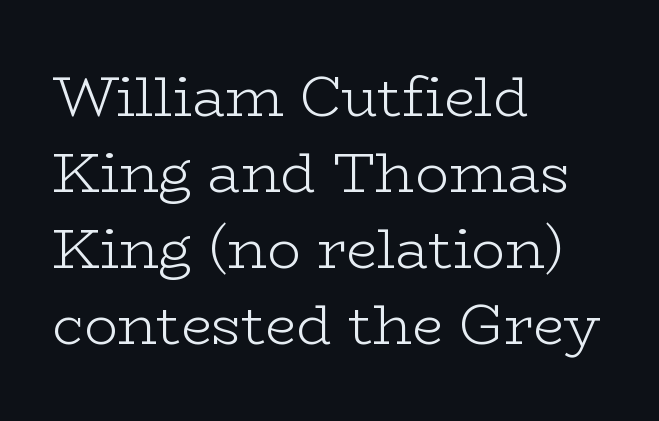
{"serif": "yes", "italic": "no", "bold": "no", "weight": "light", "width": "wide", "stroke_contrast": "low", "x_height": "medium", "monospaced": "no", "underline": "no", "align": "left", "line_spacing": "normal", "line_spacing_ratio": 1.36, "letter_spacing": "normal", "letter_spacing_em": 0.0, "glyph_px": 56}
